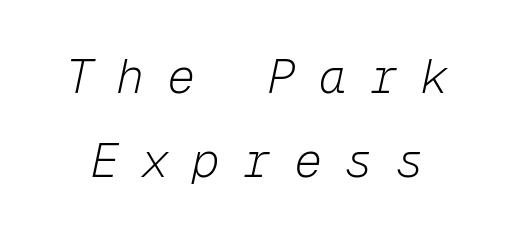
Q: Is the text bold? A: No.
Q: Is the text italic (slanted)? A: Yes, it leans right by about 12 degrees.
Q: Is the text underlined? A: No.
Q: Is the spacing between letters normal or unusually wide? A: Unusually wide.
Q: Width (condensed, normal, or wide)? A: Normal.
Q: Stroke contrast? A: Low.
Q: x-height? A: Medium.
Q: Monospaced? A: Yes.
